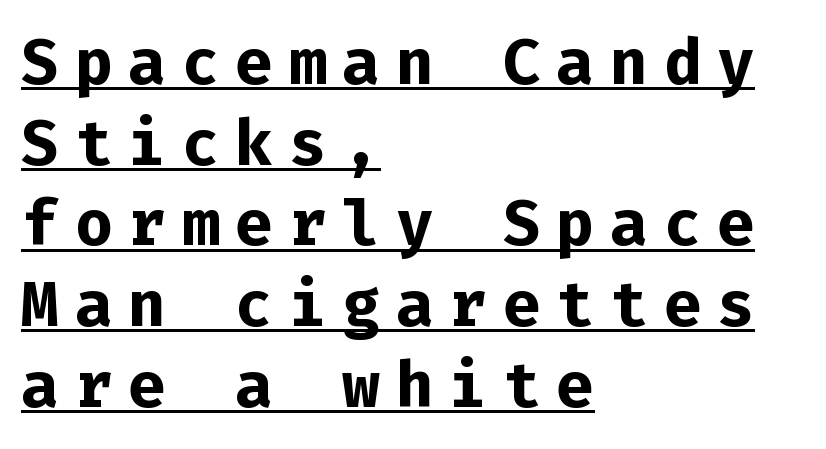
Q: Is the text bold? A: Yes.
Q: Is the text italic (slanted)? A: No, it is upright.
Q: Is the typeface a serif or a sans-serif typeface? A: Sans-serif.
Q: Is the text underlined? A: Yes.
Q: How is the paragraph aligned? A: Left-aligned.
Q: Is the spacing between letters normal or unusually wide? A: Unusually wide.
Q: Is the spacing between lines tight, normal or loose? A: Normal.
Q: Width (condensed, normal, or wide)? A: Normal.
Q: Stroke contrast? A: Low.
Q: x-height? A: Medium.
Q: Monospaced? A: Yes.
